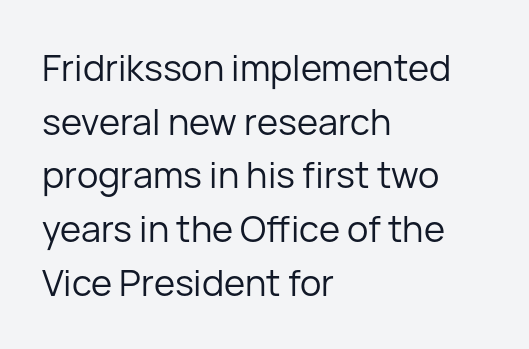
Q: Is the text bold? A: No.
Q: Is the text italic (slanted)? A: No, it is upright.
Q: Is the typeface a serif or a sans-serif typeface? A: Sans-serif.
Q: Is the text underlined? A: No.
Q: How is the paragraph aligned? A: Left-aligned.
Q: Is the spacing between letters normal or unusually wide? A: Normal.
Q: Is the spacing between lines tight, normal or loose? A: Normal.
Q: Width (condensed, normal, or wide)? A: Normal.
Q: Stroke contrast? A: Low.
Q: x-height? A: Medium.
Q: Monospaced? A: No.
